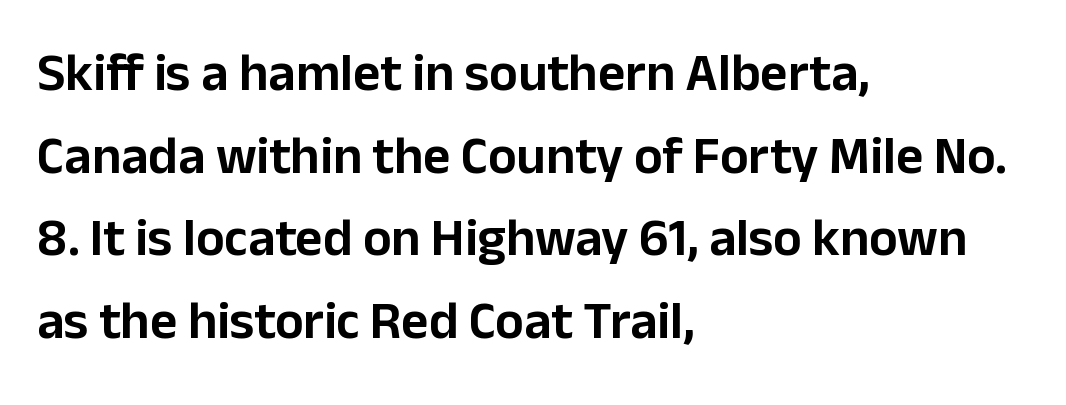
Unmarked baselines from the first word to the last. Leftover space on each line is placed entirely after the last word. No feet cap the strokes, marking this as sans-serif type. Glyph-to-glyph distance matches everyday printed text.
